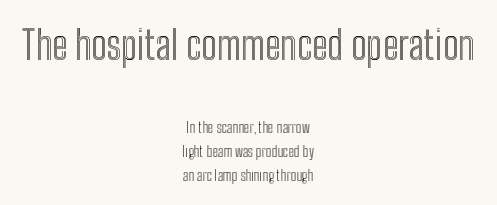
Glyph-to-glyph distance matches everyday printed text. Each letter keeps its own natural width here, so spacing adapts to shape. Each row of text sits above clean, open space. No italicization has been applied; the sample stays upright. The paragraph has two soft edges and a firm central axis. Which of the two is more prominent by size? The first, at the top.
